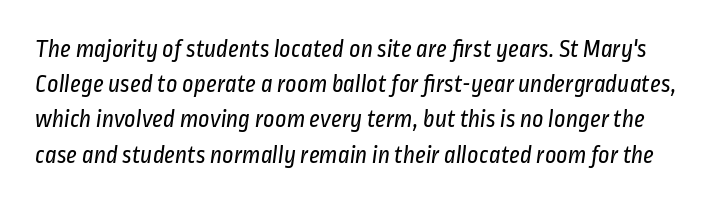
The image shows 25 px text type; set normal line spacing (1.41x), normal letter spacing, not underlined.
